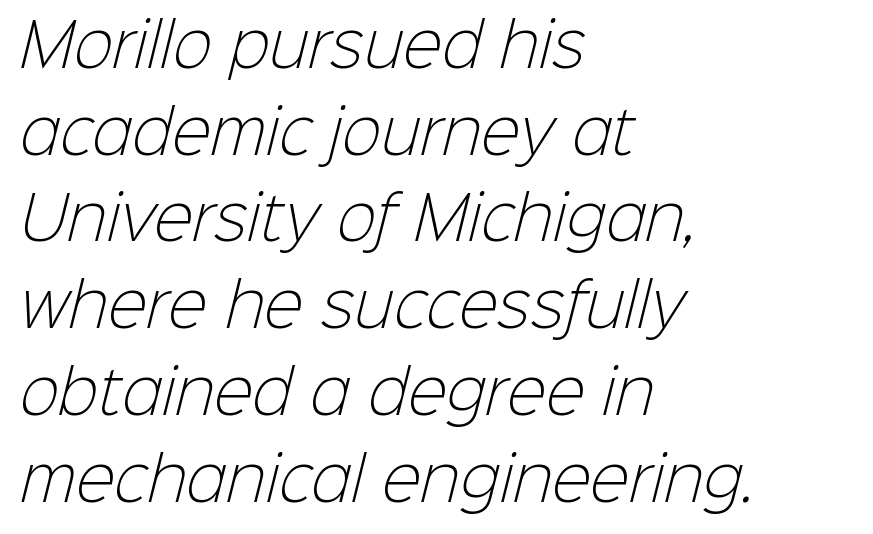
The image shows 59 px light sans-serif type; set left-aligned, normal line spacing (1.47x), normal letter spacing, not underlined; low stroke contrast and a medium x-height.
